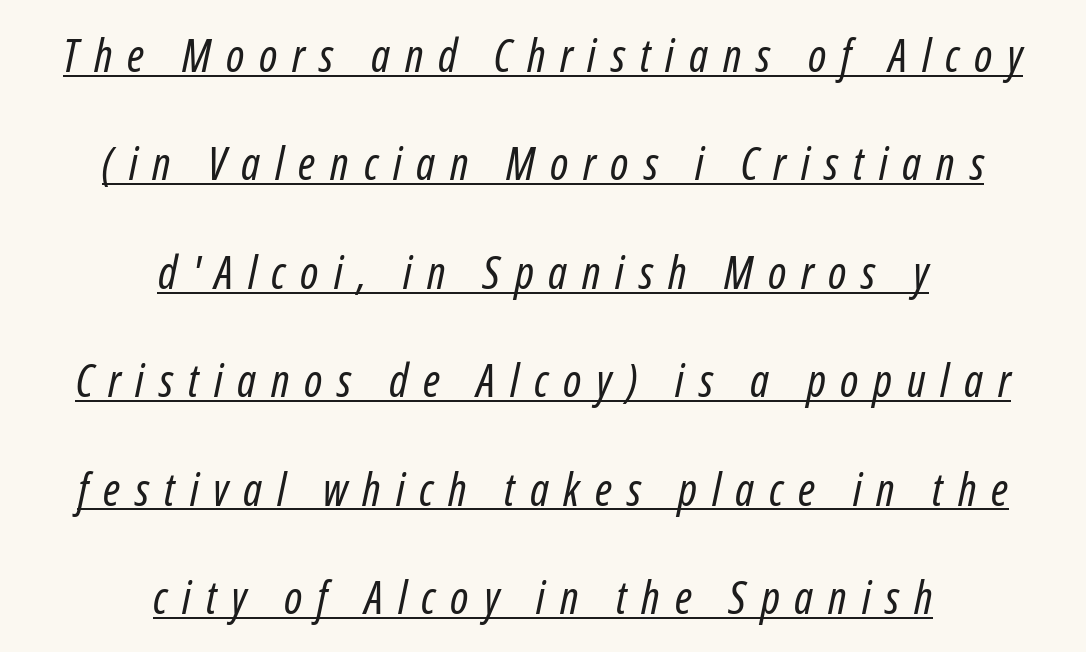
Q: Is the text bold? A: No.
Q: Is the text italic (slanted)? A: Yes, it leans right by about 12 degrees.
Q: Is the text underlined? A: Yes.
Q: How is the paragraph aligned? A: Centered.
Q: Is the spacing between letters normal or unusually wide? A: Unusually wide.
Q: Is the spacing between lines tight, normal or loose? A: Loose.
Q: Width (condensed, normal, or wide)? A: Condensed.
Q: Stroke contrast? A: Low.
Q: x-height? A: Medium.
Q: Monospaced? A: No.
